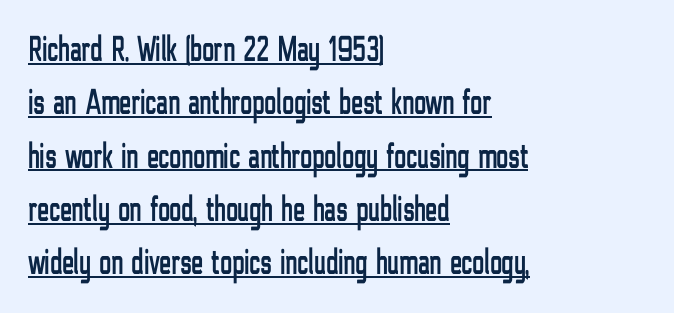
Q: Is the text italic (slanted)? A: No, it is upright.
Q: Is the typeface a serif or a sans-serif typeface? A: Sans-serif.
Q: Is the text underlined? A: Yes.
Q: How is the paragraph aligned? A: Left-aligned.
Q: Is the spacing between letters normal or unusually wide? A: Normal.
Q: Is the spacing between lines tight, normal or loose? A: Normal.
Q: Width (condensed, normal, or wide)? A: Condensed.
Q: Stroke contrast? A: Low.
Q: x-height? A: Medium.
Q: Monospaced? A: No.
